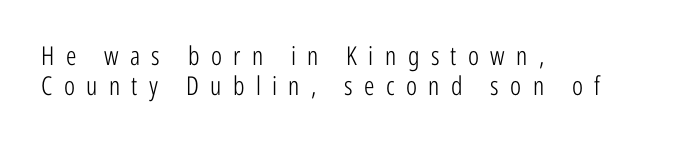
{"italic": "no", "bold": "no", "underline": "no", "align": "left", "line_spacing_ratio": 1.16, "letter_spacing": "wide", "letter_spacing_em": 0.44, "glyph_px": 26}
